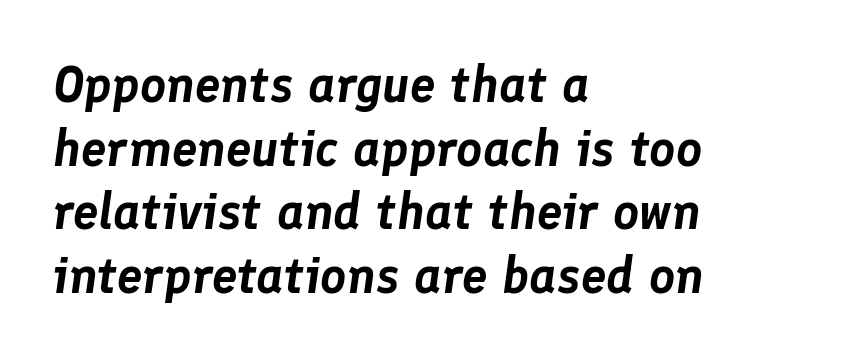
{"italic": "yes", "lean": "right", "slant_degrees": 8, "width": "normal", "stroke_contrast": "low", "x_height": "medium", "monospaced": "no", "underline": "no", "align": "left", "line_spacing": "normal", "line_spacing_ratio": 1.25, "letter_spacing": "normal", "letter_spacing_em": 0.0, "glyph_px": 51}
